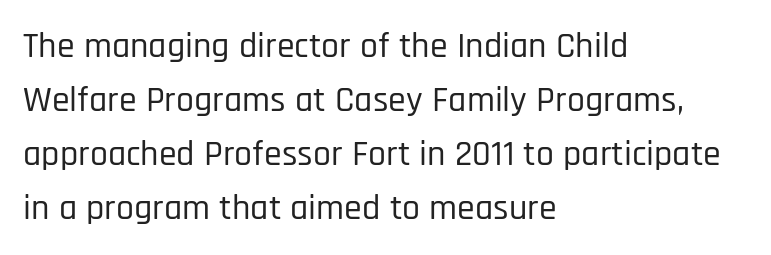
{"serif": "no", "italic": "no", "width": "condensed", "stroke_contrast": "low", "x_height": "large", "monospaced": "no", "underline": "no", "align": "left", "line_spacing": "normal", "line_spacing_ratio": 1.5, "letter_spacing": "normal", "letter_spacing_em": 0.0, "glyph_px": 36}
